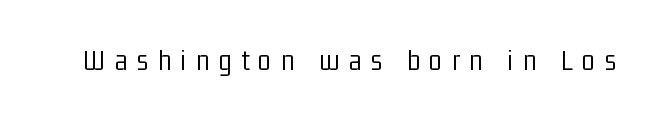
Is the stroke heavy? The answer is a plain regular-or-lighter. The glyphs in this specimen are sans serif. The letters stand upright; this is a roman face. In terms of letterspacing, this is a distinctly airy, spread setting. The space directly below the letters is spotless. Looks like regular typesetting: each glyph gets only the width it needs.
